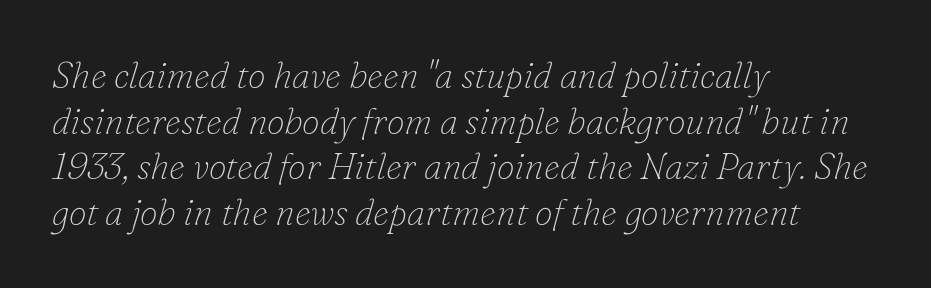
{"serif": "yes", "italic": "yes", "lean": "right", "slant_degrees": 16, "bold": "no", "weight": "thin", "width": "normal", "stroke_contrast": "low", "x_height": "small", "monospaced": "no", "underline": "no", "align": "left", "line_spacing": "normal", "line_spacing_ratio": 1.27, "letter_spacing": "normal", "letter_spacing_em": 0.0, "glyph_px": 36}
